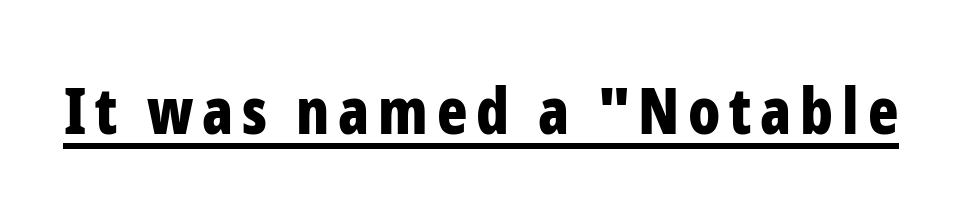
The designer went with a sans here, leaving each stem footless. Thick stems and heavy bowls — unmistakably bold. Quick note: underline on. A typesetter would call this proportional, since set widths differ per character. Rendered with straight, roman letterforms.
